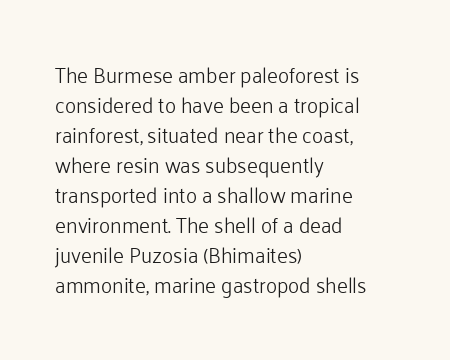
The image shows 21 px text type, upright; set left-aligned, normal line spacing (1.43x), normal letter spacing, not underlined.
